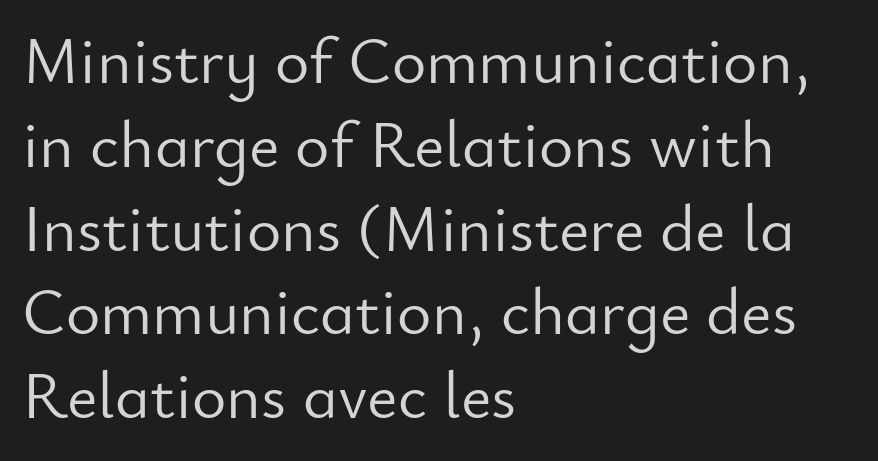
Q: Is the text bold? A: No.
Q: Is the text italic (slanted)? A: No, it is upright.
Q: Is the typeface a serif or a sans-serif typeface? A: Sans-serif.
Q: Is the text underlined? A: No.
Q: How is the paragraph aligned? A: Left-aligned.
Q: Is the spacing between letters normal or unusually wide? A: Normal.
Q: Is the spacing between lines tight, normal or loose? A: Normal.
Q: Width (condensed, normal, or wide)? A: Normal.
Q: Stroke contrast? A: Low.
Q: x-height? A: Small.
Q: Monospaced? A: No.
